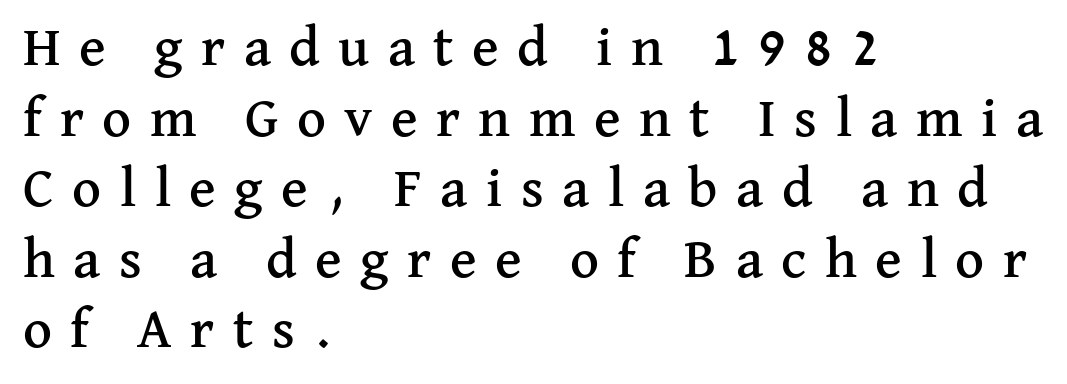
The image shows 56 px serif type, upright; set left-aligned, normal line spacing (1.26x), unusually wide letter spacing (+0.33 em), not underlined; medium stroke contrast and a medium x-height.
